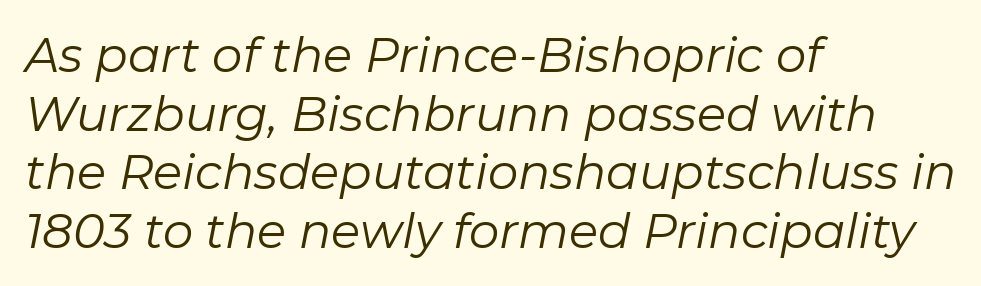
{"italic": "yes", "lean": "right", "slant_degrees": 11, "bold": "no", "weight": "regular", "width": "normal", "stroke_contrast": "low", "x_height": "medium", "monospaced": "no", "underline": "no", "align": "left", "line_spacing_ratio": 1.22, "letter_spacing": "normal", "letter_spacing_em": 0.0, "glyph_px": 48}
